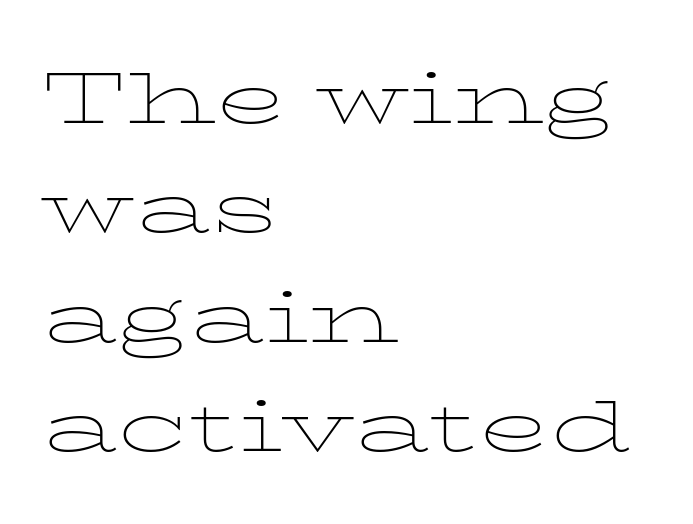
Q: Is the text bold? A: No.
Q: Is the text italic (slanted)? A: No, it is upright.
Q: Is the typeface a serif or a sans-serif typeface? A: Serif.
Q: Is the text underlined? A: No.
Q: How is the paragraph aligned? A: Left-aligned.
Q: Is the spacing between letters normal or unusually wide? A: Normal.
Q: Is the spacing between lines tight, normal or loose? A: Normal.
Q: Width (condensed, normal, or wide)? A: Wide.
Q: Stroke contrast? A: Low.
Q: x-height? A: Medium.
Q: Monospaced? A: No.
